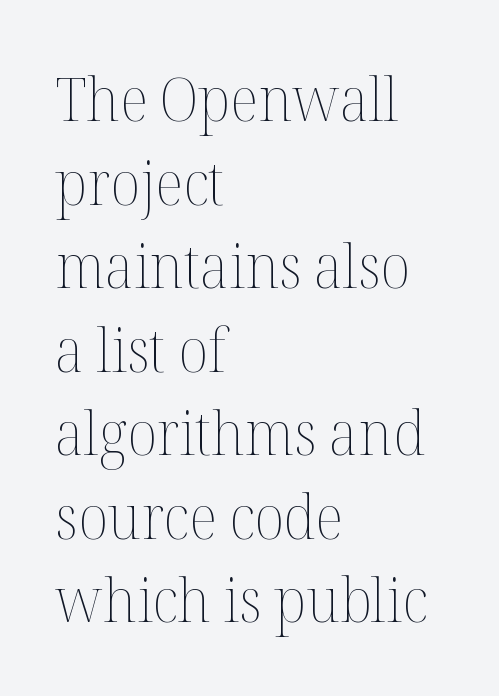
The image shows 61 px thin type, upright; set left-aligned, normal line spacing (1.37x), normal letter spacing, not underlined; medium stroke contrast and a medium x-height.
